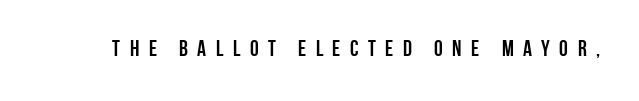
{"italic": "no", "bold": "yes", "underline": "no", "letter_spacing": "wide", "letter_spacing_em": 0.43, "glyph_px": 22}
